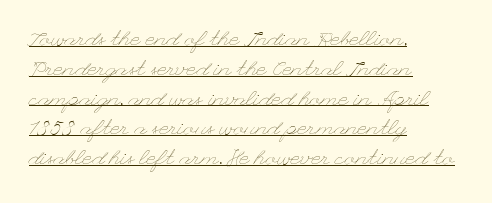
Q: Is the text bold? A: No.
Q: Is the text italic (slanted)? A: Yes.
Q: Is the text underlined? A: Yes.
Q: How is the paragraph aligned? A: Left-aligned.
Q: Is the spacing between letters normal or unusually wide? A: Normal.
Q: Is the spacing between lines tight, normal or loose? A: Normal.
